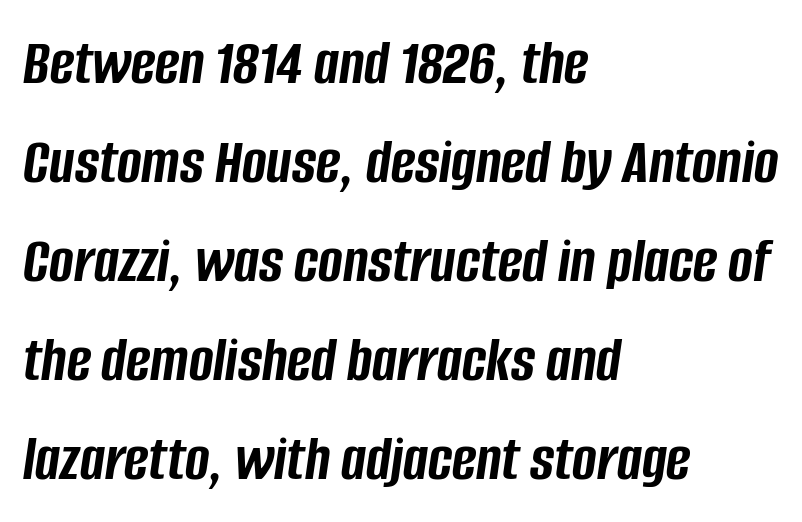
{"italic": "yes", "lean": "right", "slant_degrees": 8, "bold": "yes", "weight": "semibold", "width": "condensed", "stroke_contrast": "low", "x_height": "large", "monospaced": "no", "underline": "no", "align": "left", "line_spacing": "normal", "line_spacing_ratio": 1.5, "letter_spacing": "normal", "letter_spacing_em": 0.0, "glyph_px": 66}
